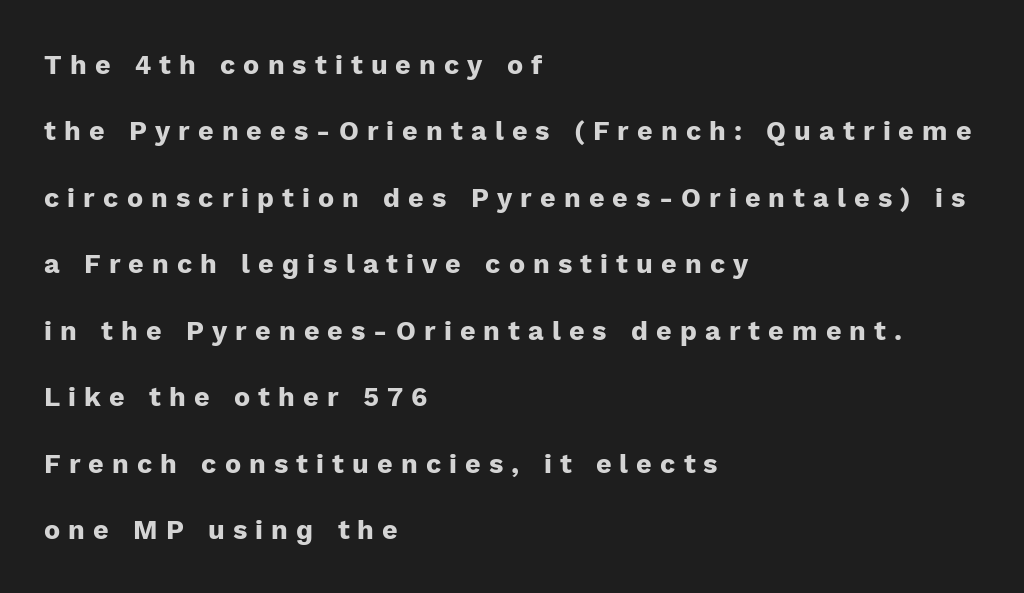
Q: Is the text bold? A: Yes.
Q: Is the text italic (slanted)? A: No, it is upright.
Q: Is the text underlined? A: No.
Q: How is the paragraph aligned? A: Left-aligned.
Q: Is the spacing between letters normal or unusually wide? A: Unusually wide.
Q: Is the spacing between lines tight, normal or loose? A: Loose.
